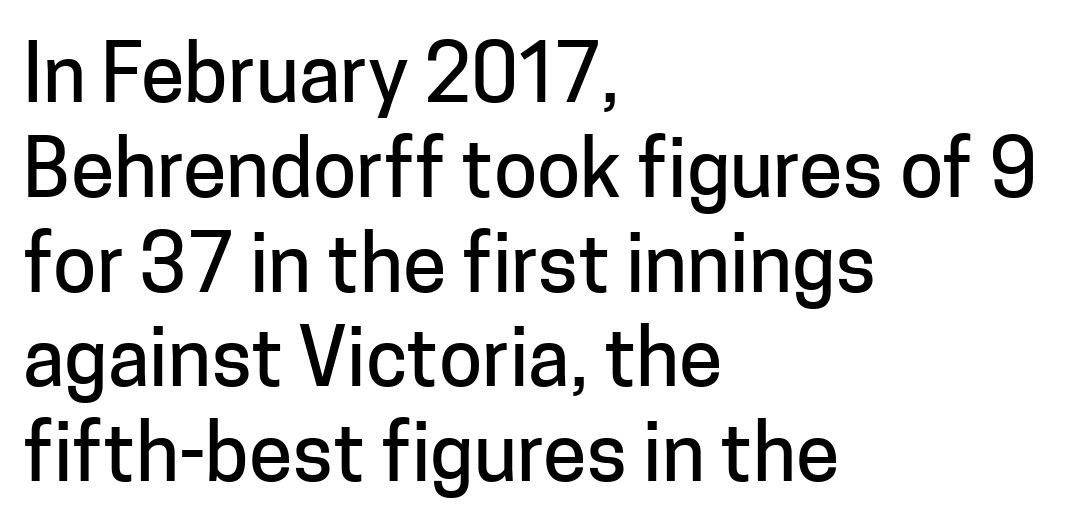
{"serif": "no", "italic": "no", "width": "normal", "stroke_contrast": "low", "x_height": "medium", "monospaced": "no", "underline": "no", "align": "left", "line_spacing_ratio": 1.2, "letter_spacing": "normal", "letter_spacing_em": 0.0, "glyph_px": 79}
